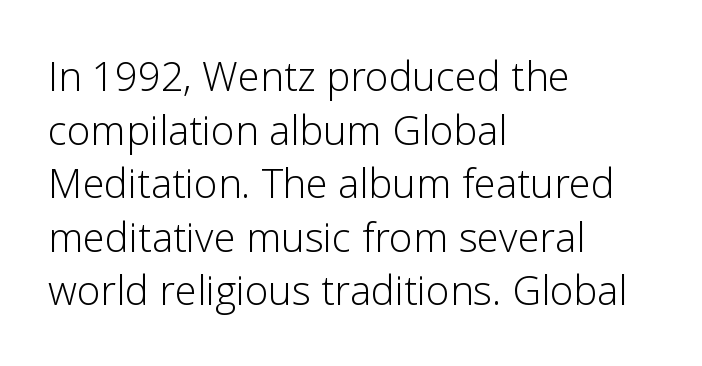
Each stroke keeps to a modest, everyday thickness or less. The rendering anchors every line to the left-hand side. Character widths vary here, with narrow letters taking less room than wide ones. Italic: no, the glyphs are upright roman.
